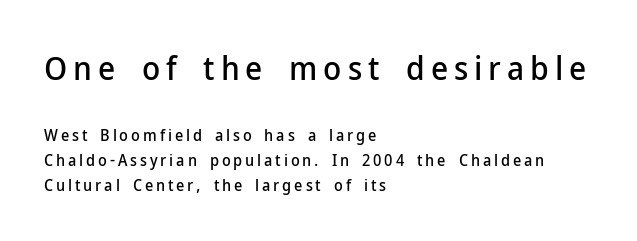
Q: Is the text italic (slanted)? A: No, it is upright.
Q: Is the typeface a serif or a sans-serif typeface? A: Sans-serif.
Q: Is the text underlined? A: No.
Q: How is the paragraph aligned? A: Left-aligned.
Q: Is the spacing between lines tight, normal or loose? A: Normal.
Q: Which block of text is set in a larger size, the first (top) or the second (bottom)? A: The first (top) one.
Q: Width (condensed, normal, or wide)? A: Normal.
Q: Stroke contrast? A: Low.
Q: x-height? A: Medium.
Q: Monospaced? A: No.
